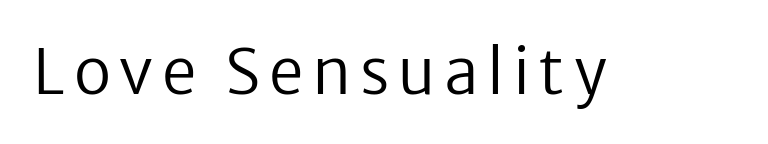
The image shows 62 px regular-weight sans-serif type, upright; set not underlined; low stroke contrast and a medium x-height.
